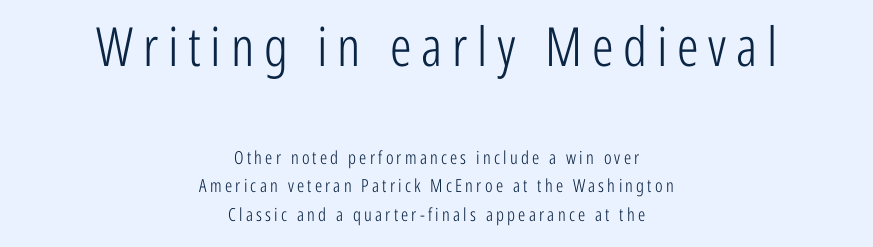
The image shows 54 px light, condensed sans-serif type, upright; set centered, normal line spacing (1.6x), not underlined; the first (top) block is 3.0x larger; low stroke contrast and a medium x-height.
